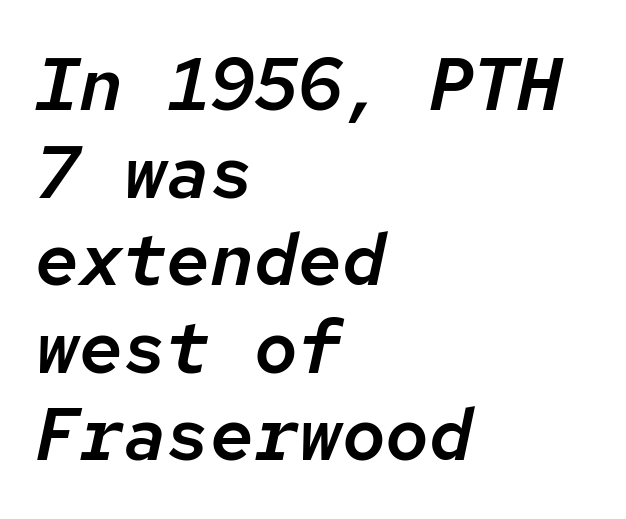
{"italic": "yes", "lean": "right", "slant_degrees": 12, "width": "normal", "stroke_contrast": "low", "x_height": "medium", "monospaced": "yes", "underline": "no", "align": "left", "line_spacing_ratio": 1.2, "letter_spacing": "normal", "letter_spacing_em": 0.0, "glyph_px": 73}
